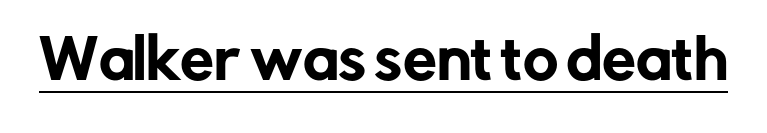
{"serif": "no", "italic": "no", "width": "normal", "stroke_contrast": "low", "x_height": "medium", "monospaced": "no", "underline": "yes", "letter_spacing": "normal", "letter_spacing_em": 0.0, "glyph_px": 54}
